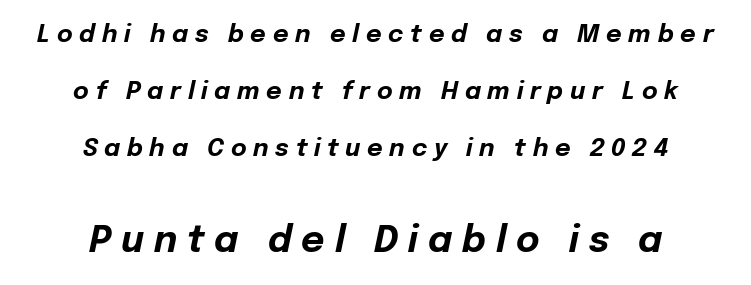
Rows of type keep a wide berth in the vertical direction. Short and long lines alike share a common midpoint. Look at the stroke-to-counter ratio: heavy, a bold. Descender tails drop into unmarked territory. A typesetter would call this proportional, since set widths differ per character. A typesetter would call this heavily tracked-out type.
